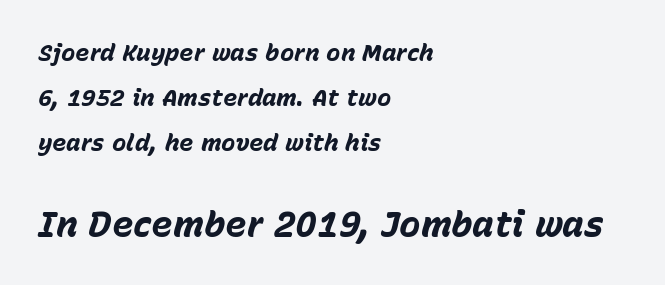
Letters rest on an invisible, unmarked baseline. What stands out about the letter spacing? Nothing — it is the standard amount. You can tell it's italic because the verticals aren't actually vertical. The paragraph shown leans on its left margin. Notice how thick the strokes are: this is what a full bold looks like.
